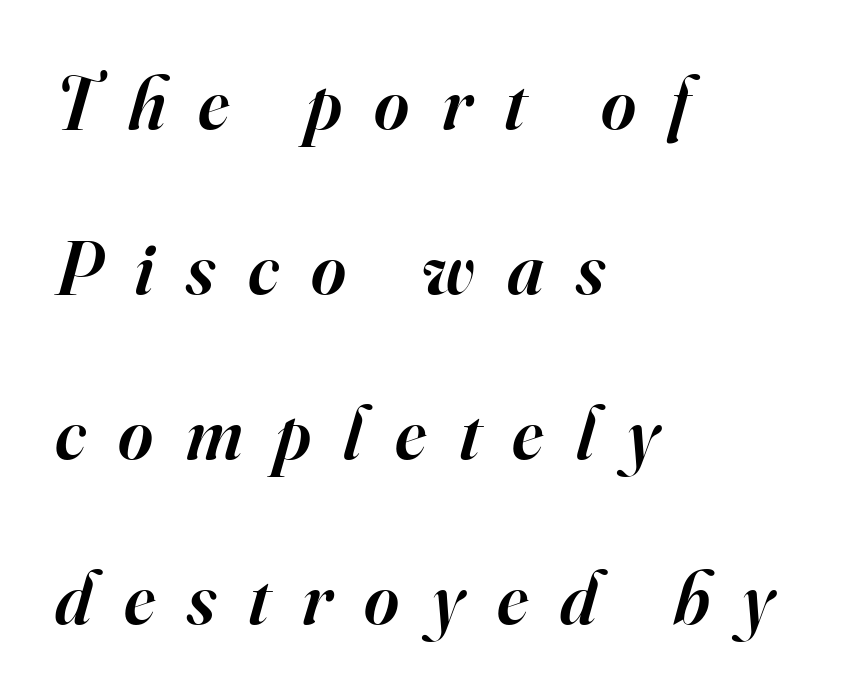
The image shows 75 px semibold serif type, italic (leaning right); set left-aligned, loose line spacing (2.2x), unusually wide letter spacing (+0.43 em), not underlined; high stroke contrast and a small x-height.
